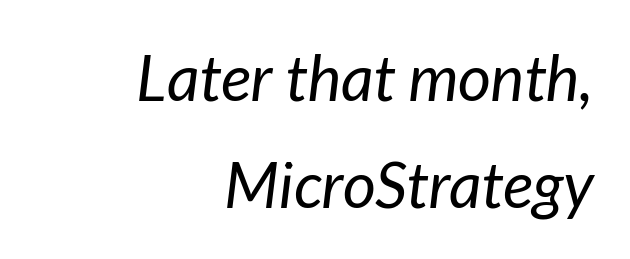
Q: Is the text bold? A: No.
Q: Is the text italic (slanted)? A: Yes, it leans right by about 7 degrees.
Q: Is the text underlined? A: No.
Q: How is the paragraph aligned? A: Right-aligned.
Q: Is the spacing between letters normal or unusually wide? A: Normal.
Q: Is the spacing between lines tight, normal or loose? A: Normal.
Q: Width (condensed, normal, or wide)? A: Normal.
Q: Stroke contrast? A: Low.
Q: x-height? A: Medium.
Q: Monospaced? A: No.
